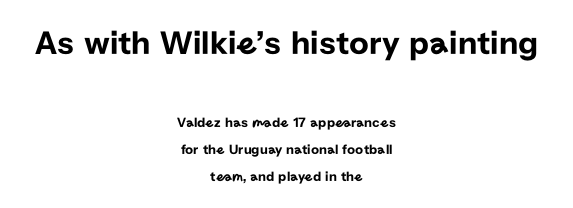
{"serif": "no", "italic": "no", "width": "normal", "stroke_contrast": "low", "x_height": "medium", "monospaced": "no", "underline": "no", "align": "center", "line_spacing": "loose", "line_spacing_ratio": 1.92, "letter_spacing": "normal", "letter_spacing_em": 0.0, "larger_block": "first", "size_ratio": 2.43, "glyph_px": 34}
